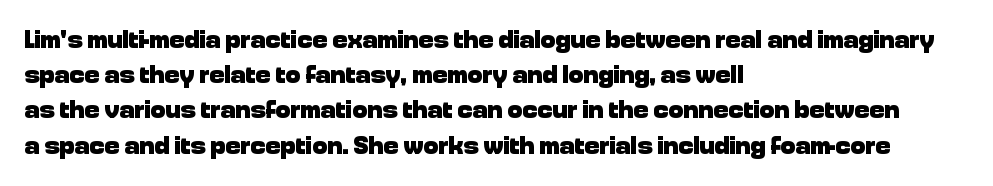
Here the glyphs are tracked normally, forming tight word shapes. Posture: upright roman. Plain, unruled lines of type. Leading matches the norm, producing a regular column.
